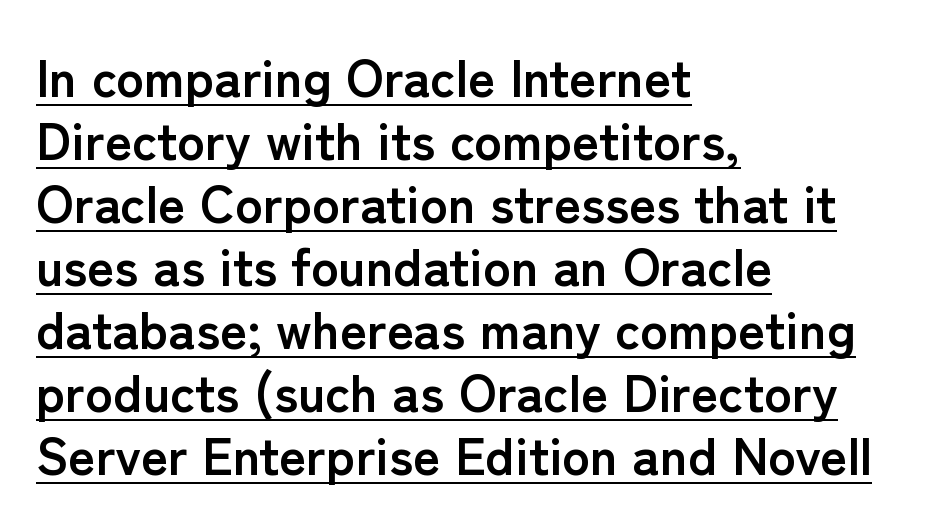
{"serif": "no", "italic": "no", "bold": "yes", "weight": "semibold", "width": "normal", "stroke_contrast": "low", "x_height": "medium", "monospaced": "no", "underline": "yes", "align": "left", "line_spacing_ratio": 1.21, "letter_spacing": "normal", "letter_spacing_em": 0.0, "glyph_px": 52}
